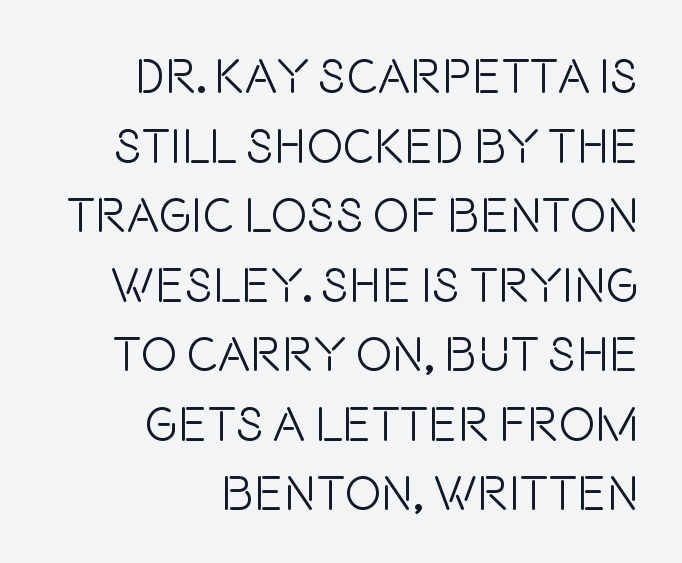
When letters stand straight like this, we call the style roman or upright. Where is the straight margin? On the right. Tracking value appears to be zero — textbook default spacing. These glyphs show unthickened strokes, regular width or finer.
